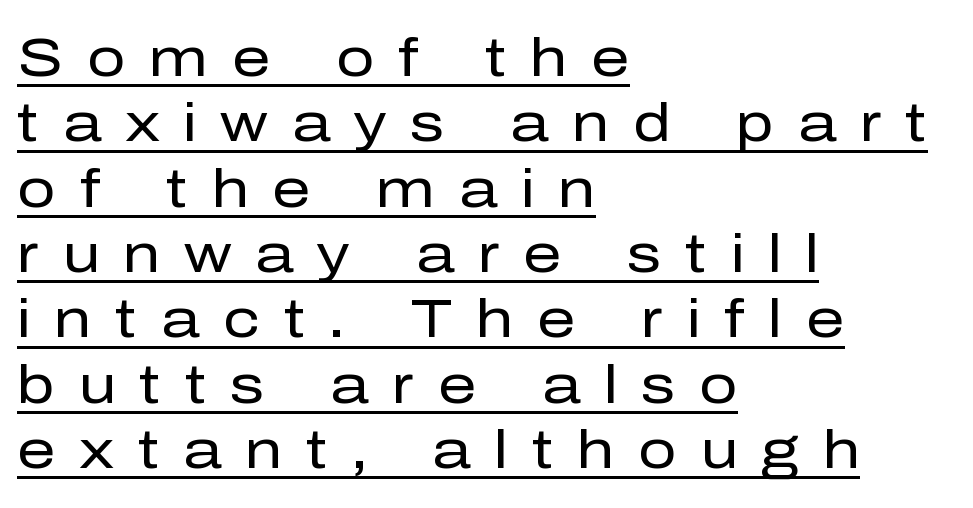
The rendered words wear a rule along their underside. Nope, not italic — everything's standing straight. A classic flush-left, rag-right setting is used for this passage. The letters advance in unequal steps, a hallmark of proportional type. The cut favours lightness, reaching ordinary text weight at its darkest.
